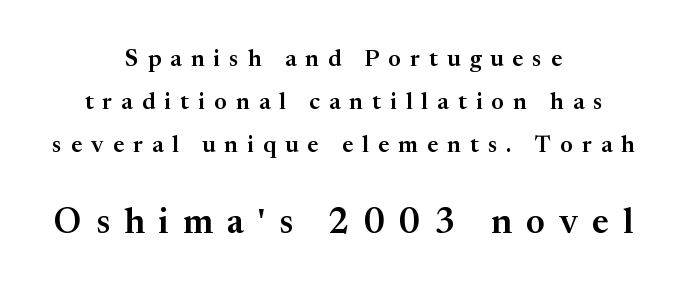
A bare baseline throughout the passage. Both edges are ragged and mirror each other, which tells us the setting is centered. Observe the wide spacing: letters keep a clear distance from each other. Bigger letters appear in the bottom chunk; the top chunk is reduced. Is this a fixed-width face? No — the glyphs have proportional, varying widths.
